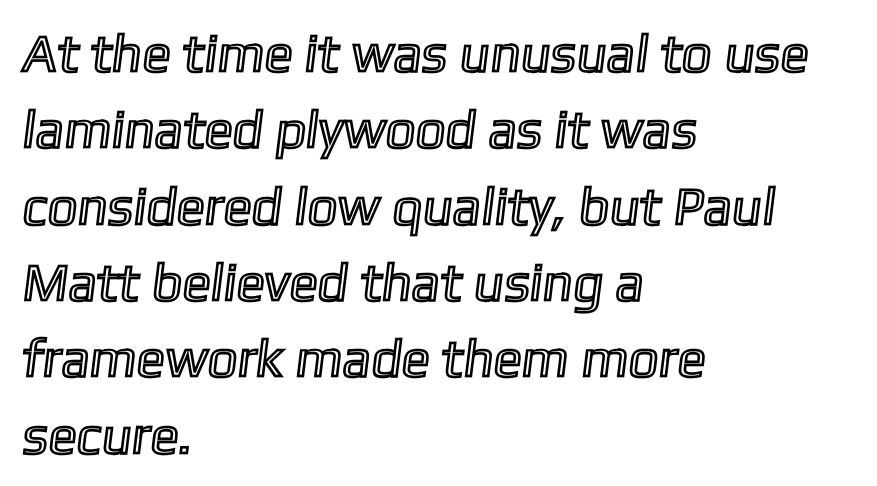
{"width": "normal", "x_height": "medium", "monospaced": "no", "underline": "no", "align": "left", "line_spacing": "normal", "line_spacing_ratio": 1.44, "letter_spacing": "normal", "letter_spacing_em": 0.0, "glyph_px": 53}
